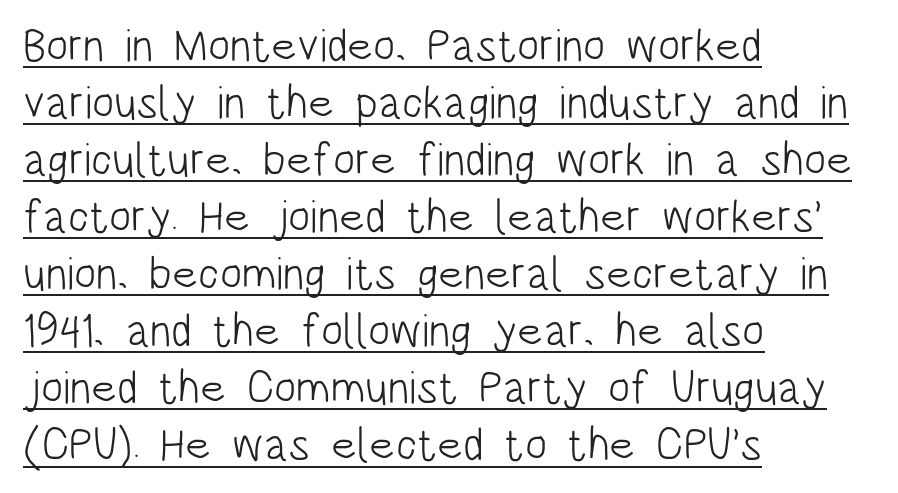
Font category for this specimen: sans-serif. Observe the ordinary spacing: letters are neighbours, not strangers. It's the straight-up-and-down kind of type. The specimen includes a rule beneath the text block's lines. The rendering uses natural spacing where letterforms have individual widths. Weight: regular or lighter.
